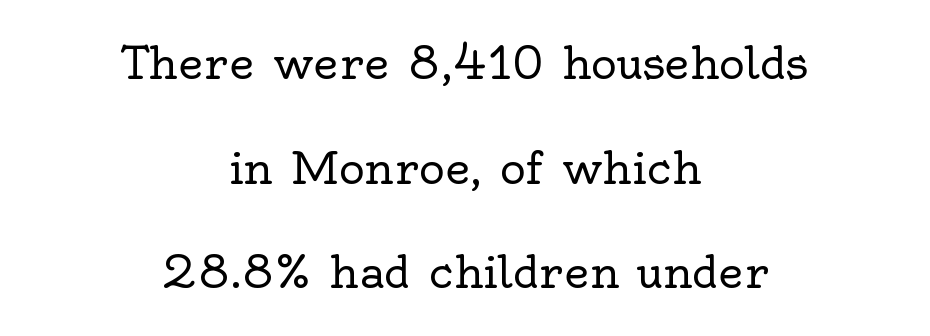
Q: Is the text bold? A: No.
Q: Is the text italic (slanted)? A: No, it is upright.
Q: Is the typeface a serif or a sans-serif typeface? A: Serif.
Q: Is the text underlined? A: No.
Q: How is the paragraph aligned? A: Centered.
Q: Is the spacing between letters normal or unusually wide? A: Normal.
Q: Is the spacing between lines tight, normal or loose? A: Loose.
Q: Width (condensed, normal, or wide)? A: Normal.
Q: x-height? A: Small.
Q: Monospaced? A: No.
